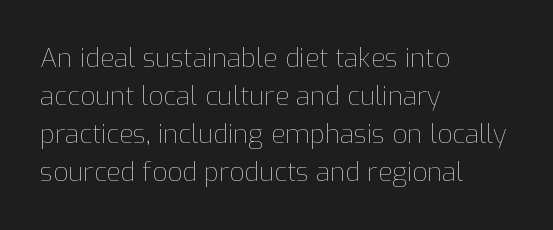
Q: Is the text bold? A: No.
Q: Is the text italic (slanted)? A: No, it is upright.
Q: Is the text underlined? A: No.
Q: How is the paragraph aligned? A: Left-aligned.
Q: Is the spacing between letters normal or unusually wide? A: Normal.
Q: Is the spacing between lines tight, normal or loose? A: Normal.
